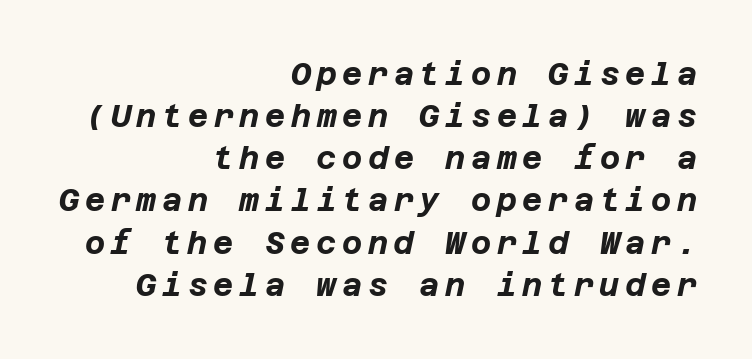
Yep, that's italic — everything's leaning. The typesetting leans heavy: a genuine bold. Reading down the block, your eye finds every line finishing at a fixed right position. Letters rest on an invisible, unmarked baseline.
